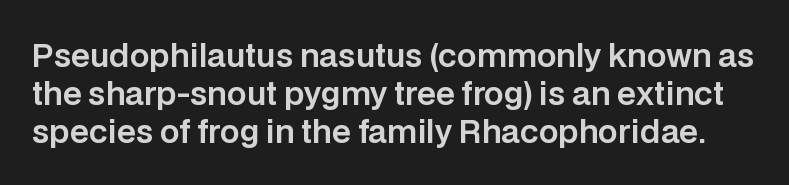
The font family rendered here belongs to the sans-serif group. The specimen reads as upright at a glance. How are the letters spaced? Ordinarily, with no added tracking. The words here are not underlined.
